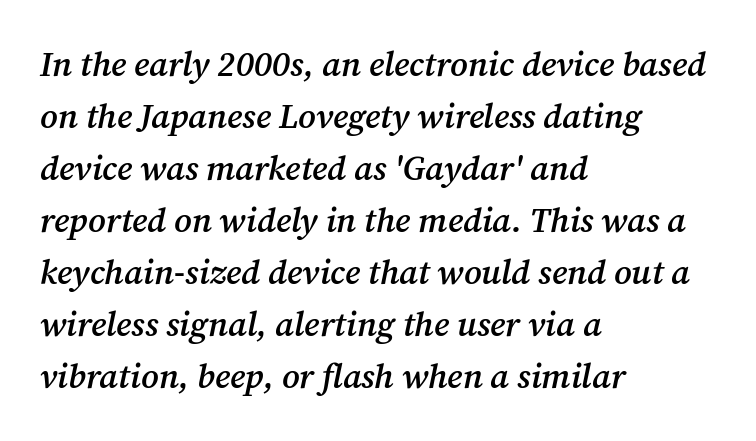
Q: Is the text bold? A: Semi-bold.
Q: Is the text italic (slanted)? A: Yes, it leans right by about 12 degrees.
Q: Is the typeface a serif or a sans-serif typeface? A: Serif.
Q: Is the text underlined? A: No.
Q: How is the paragraph aligned? A: Left-aligned.
Q: Is the spacing between letters normal or unusually wide? A: Normal.
Q: Is the spacing between lines tight, normal or loose? A: Normal.
Q: Width (condensed, normal, or wide)? A: Normal.
Q: Stroke contrast? A: Medium.
Q: x-height? A: Medium.
Q: Monospaced? A: No.
